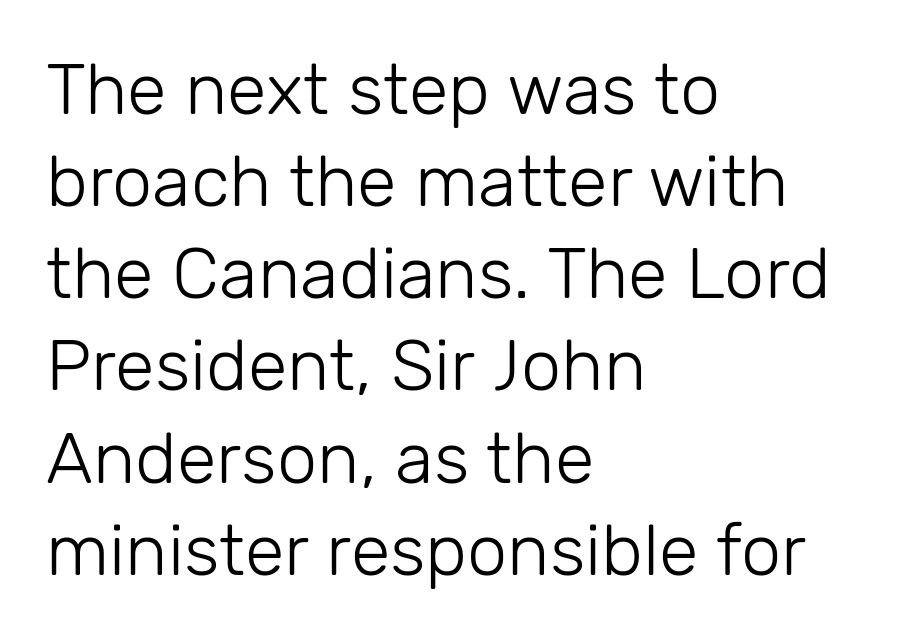
{"serif": "no", "italic": "no", "bold": "no", "weight": "light", "width": "normal", "stroke_contrast": "low", "x_height": "medium", "monospaced": "no", "underline": "no", "align": "left", "line_spacing": "normal", "line_spacing_ratio": 1.28, "letter_spacing": "normal", "letter_spacing_em": 0.0, "glyph_px": 72}
